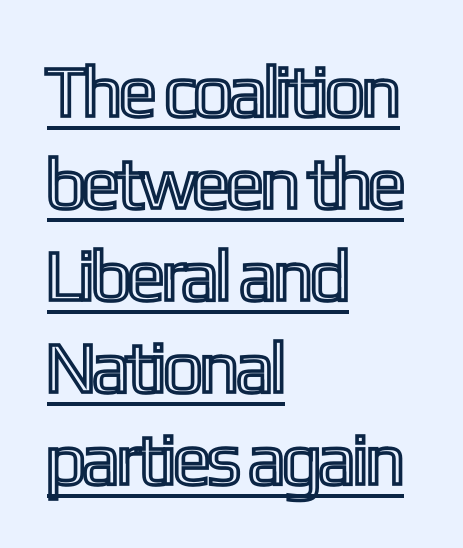
Glance below the letters and you will spot a drawn line. Which margin do the lines hug? The left one — the right edge is uneven. Think of a printed novel: that variable character pitch is what you see here. The lines sit at an ordinary, default distance from one another. Characters remain perfectly vertical along every line.
